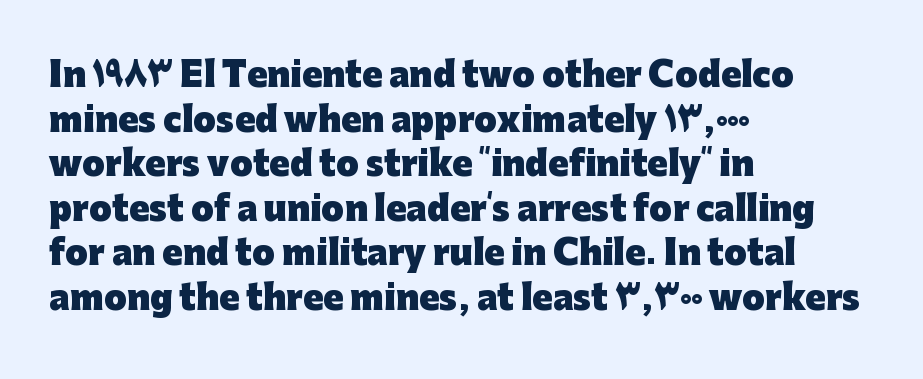
The image shows 33 px heavy sans-serif type, upright; set left-aligned, normal line spacing (1.35x), normal letter spacing, not underlined; low stroke contrast and a medium x-height.
